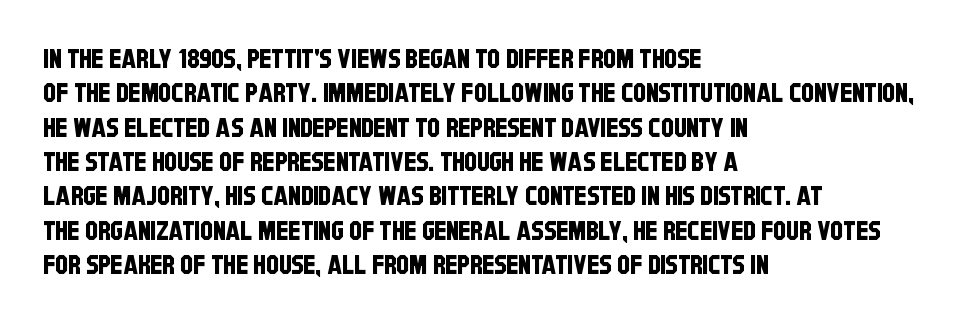
This rendering features lettering with no underline. Tracking here is standard; glyphs follow each other at the usual distance. The paragraph has a hard left edge and a soft right edge. Quick note: interline space is typical.
